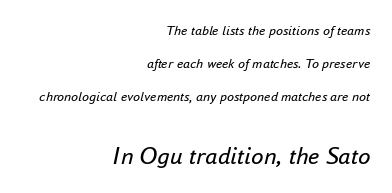
Q: Is the text bold? A: No.
Q: Is the text italic (slanted)? A: Yes, it leans right by about 16 degrees.
Q: Is the text underlined? A: No.
Q: How is the paragraph aligned? A: Right-aligned.
Q: Is the spacing between letters normal or unusually wide? A: Normal.
Q: Is the spacing between lines tight, normal or loose? A: Loose.
Q: Which block of text is set in a larger size, the first (top) or the second (bottom)? A: The second (bottom) one.
